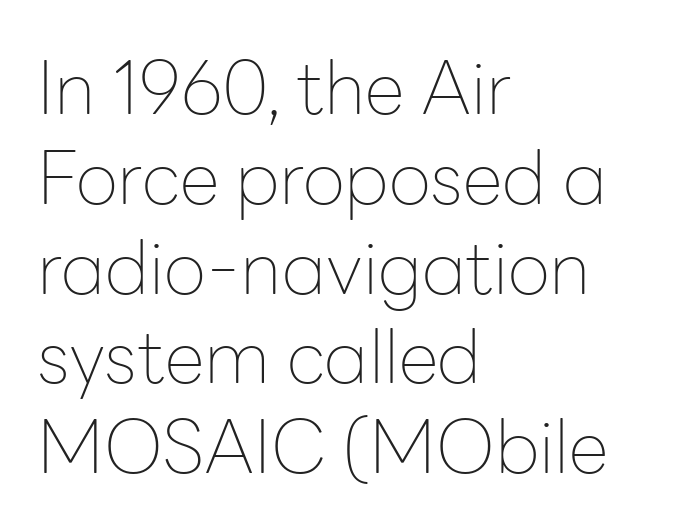
Q: Is the text bold? A: No.
Q: Is the text italic (slanted)? A: No, it is upright.
Q: Is the typeface a serif or a sans-serif typeface? A: Sans-serif.
Q: Is the text underlined? A: No.
Q: How is the paragraph aligned? A: Left-aligned.
Q: Is the spacing between letters normal or unusually wide? A: Normal.
Q: Width (condensed, normal, or wide)? A: Normal.
Q: Stroke contrast? A: Low.
Q: x-height? A: Medium.
Q: Monospaced? A: No.
